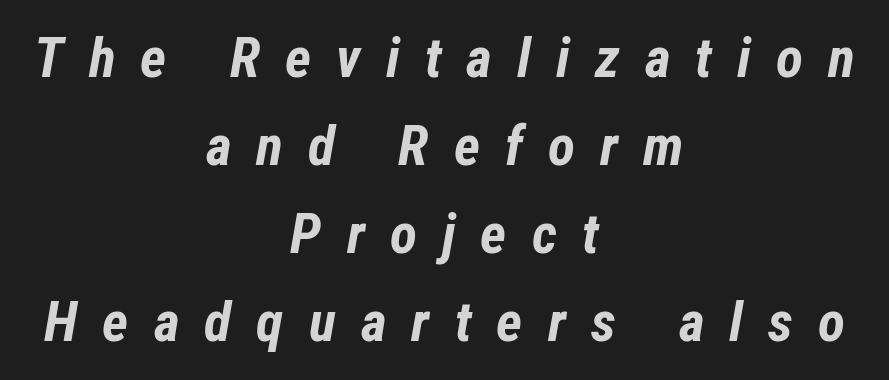
{"italic": "yes", "lean": "right", "slant_degrees": 12, "bold": "yes", "weight": "bold", "width": "condensed", "stroke_contrast": "low", "x_height": "medium", "monospaced": "no", "underline": "no", "align": "center", "line_spacing": "normal", "line_spacing_ratio": 1.57, "letter_spacing": "wide", "letter_spacing_em": 0.45, "glyph_px": 56}
